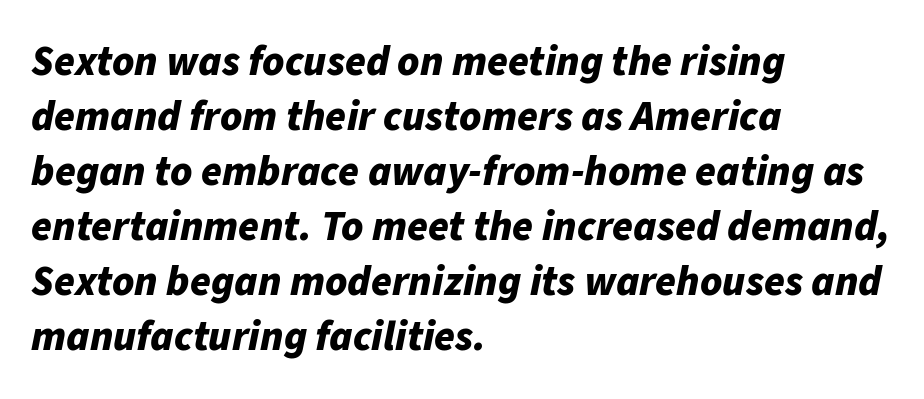
The string is rendered with underlining switched off. Normally led — the rows are evenly, conventionally spaced. Each glyph is drawn with heavy, bold strokes. Emphasis-style slanted type is in use. The ragged edge is on the right, which tells us the setting is flush left. You could call the tracking neutral — neither tight nor loose.
